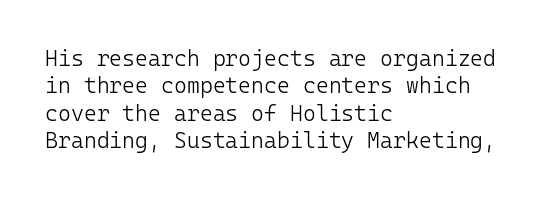
Q: Is the text bold? A: No.
Q: Is the text italic (slanted)? A: No, it is upright.
Q: Is the text underlined? A: No.
Q: How is the paragraph aligned? A: Left-aligned.
Q: Is the spacing between letters normal or unusually wide? A: Normal.
